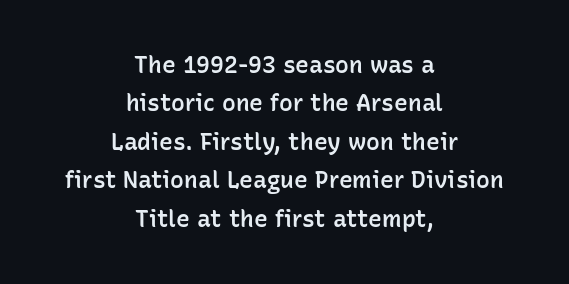
{"italic": "no", "bold": "semi", "underline": "no", "align": "center", "line_spacing": "normal", "line_spacing_ratio": 1.67, "letter_spacing": "normal", "letter_spacing_em": 0.0, "glyph_px": 23}
